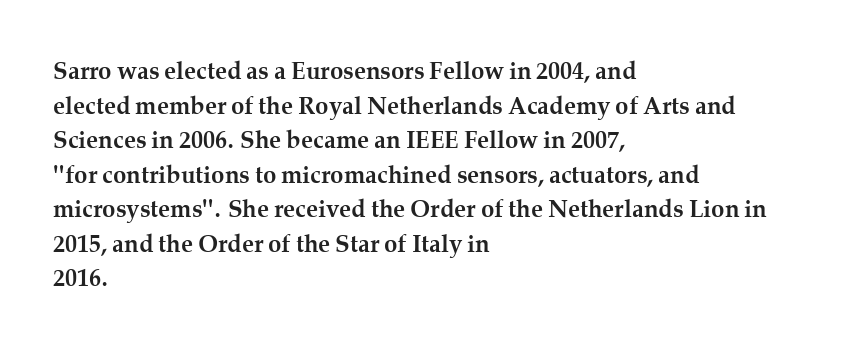
Rule under the text: the space is simply empty. Nothing unusual about the tracking: characters are spaced as the font intends. Leading: standard. This sample uses an upright cut, with every glyph sitting square on the baseline. Set as a true bold cut, around the 700 mark. Line beginnings align vertically; line endings do not.
